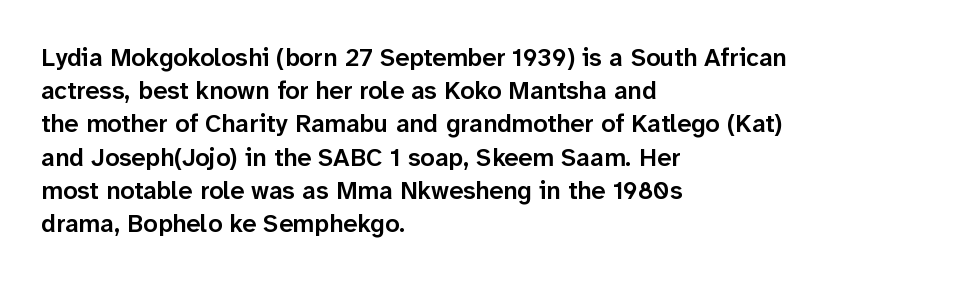
{"italic": "no", "bold": "semi", "underline": "no", "align": "left", "line_spacing": "normal", "line_spacing_ratio": 1.33, "letter_spacing": "normal", "letter_spacing_em": 0.0, "glyph_px": 25}
